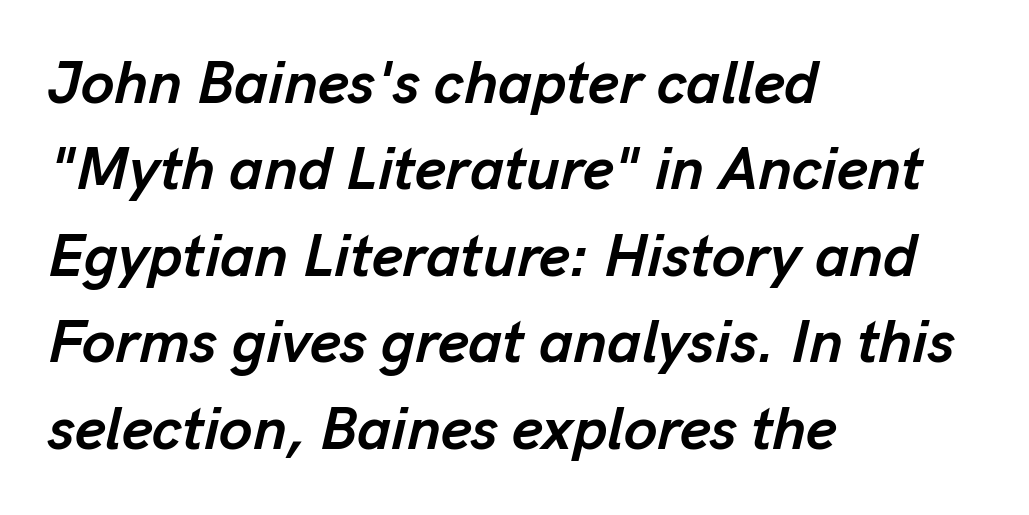
The image shows 60 px semibold type, italic (leaning right); set left-aligned, normal line spacing (1.44x), normal letter spacing, not underlined; low stroke contrast and a medium x-height.
